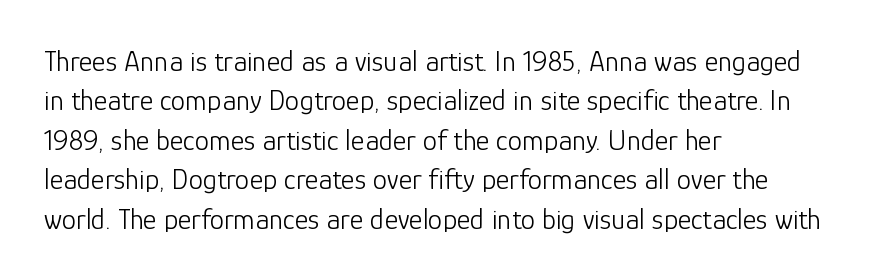
The image shows 29 px light sans-serif type, upright; set left-aligned, normal line spacing (1.36x), normal letter spacing, not underlined; low stroke contrast and a medium x-height.
